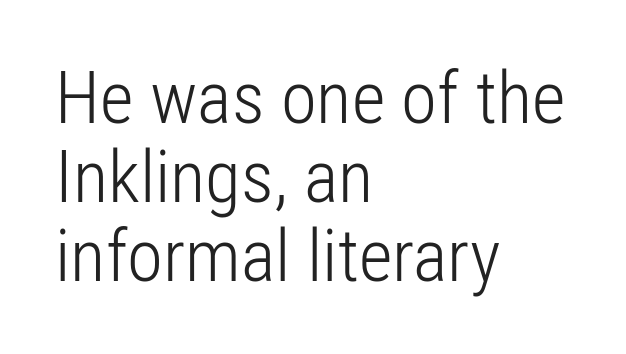
{"serif": "no", "italic": "no", "bold": "no", "weight": "light", "width": "condensed", "stroke_contrast": "low", "x_height": "medium", "monospaced": "no", "underline": "no", "align": "left", "line_spacing": "tight", "line_spacing_ratio": 1.08, "letter_spacing": "normal", "letter_spacing_em": 0.0, "glyph_px": 73}
